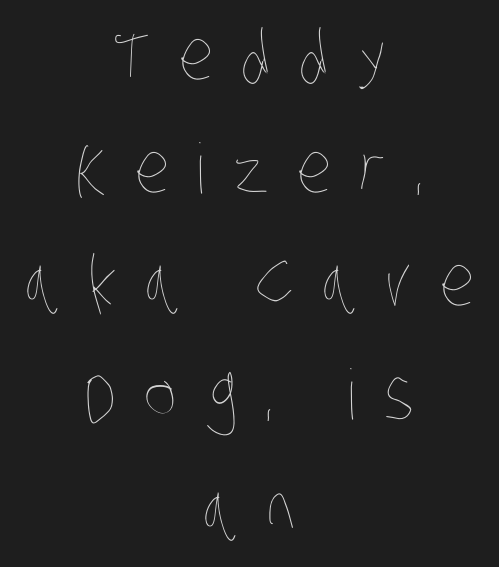
{"bold": "no", "weight": "thin", "width": "condensed", "stroke_contrast": "low", "x_height": "large", "monospaced": "no", "underline": "no", "align": "center", "line_spacing": "normal", "line_spacing_ratio": 1.64, "letter_spacing": "wide", "letter_spacing_em": 0.41, "glyph_px": 69}
